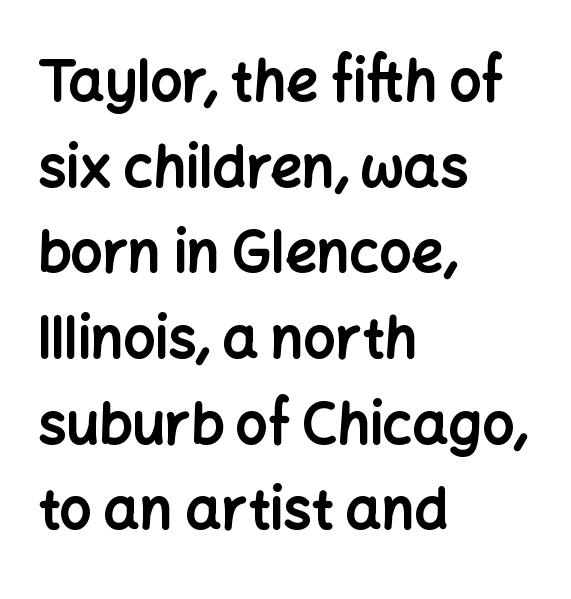
The letters stand straight up with perfectly vertical stems. The letters advance in unequal steps, a hallmark of proportional type. Type style note: lacks serifs. Between one letter and the next there's only the usual sliver of space.
